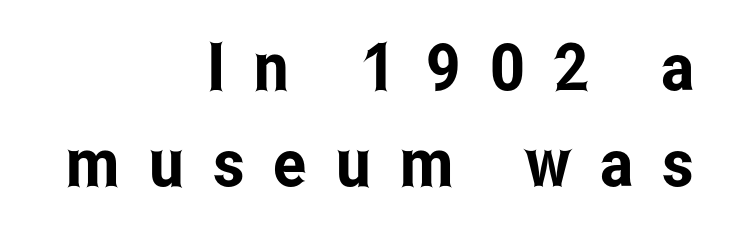
Q: Is the text italic (slanted)? A: No, it is upright.
Q: Is the typeface a serif or a sans-serif typeface? A: Sans-serif.
Q: Is the text underlined? A: No.
Q: How is the paragraph aligned? A: Right-aligned.
Q: Is the spacing between letters normal or unusually wide? A: Unusually wide.
Q: Is the spacing between lines tight, normal or loose? A: Normal.
Q: Width (condensed, normal, or wide)? A: Condensed.
Q: Stroke contrast? A: Low.
Q: x-height? A: Medium.
Q: Monospaced? A: No.
